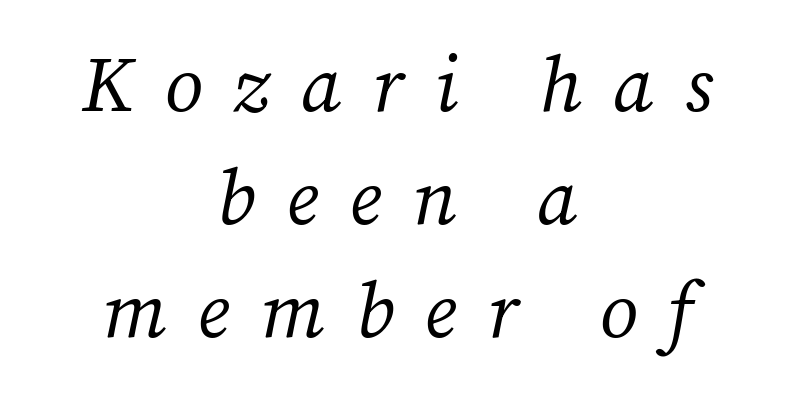
A typesetter would call this leading conventional body-copy spacing. In CSS terms this would be text-align: center. Quick note: underline off. Slanted lettering throughout. Examine the stroke ends and you'll spot serifs. Is this a fixed-width face? No — the glyphs have proportional, varying widths.
